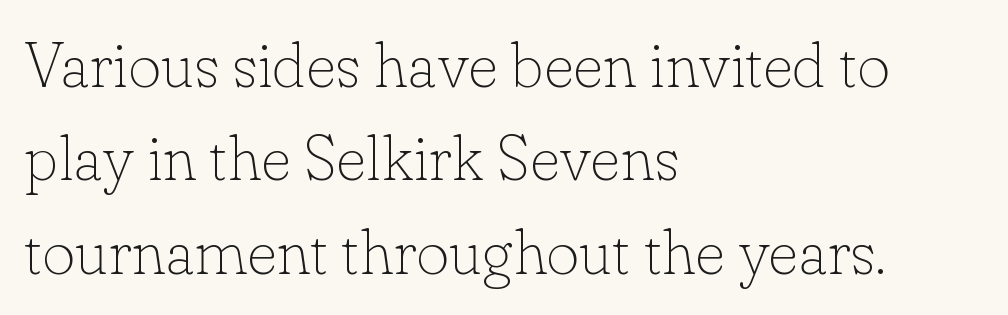
{"serif": "yes", "italic": "no", "bold": "no", "weight": "thin", "width": "normal", "stroke_contrast": "low", "x_height": "small", "monospaced": "no", "underline": "no", "align": "left", "line_spacing": "normal", "line_spacing_ratio": 1.46, "letter_spacing": "normal", "letter_spacing_em": 0.0, "glyph_px": 64}
